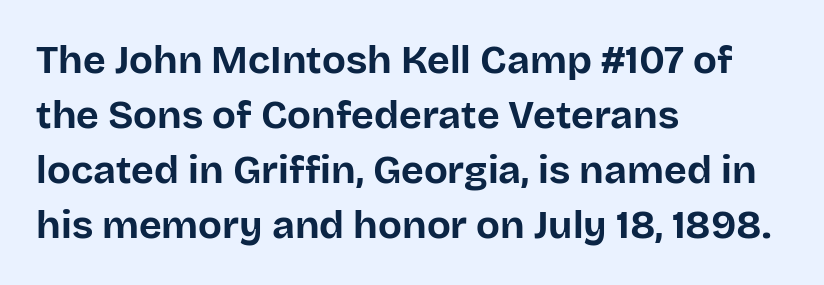
The image shows 39 px bold sans-serif type, upright; set left-aligned, normal line spacing (1.41x), normal letter spacing, not underlined; low stroke contrast and a large x-height.
